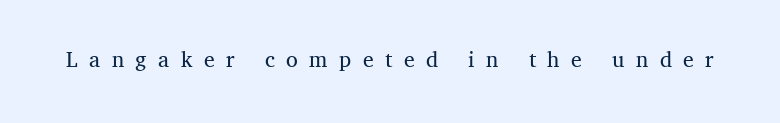
The image shows 24 px text type, upright; set unusually wide letter spacing (+0.48 em), not underlined.
